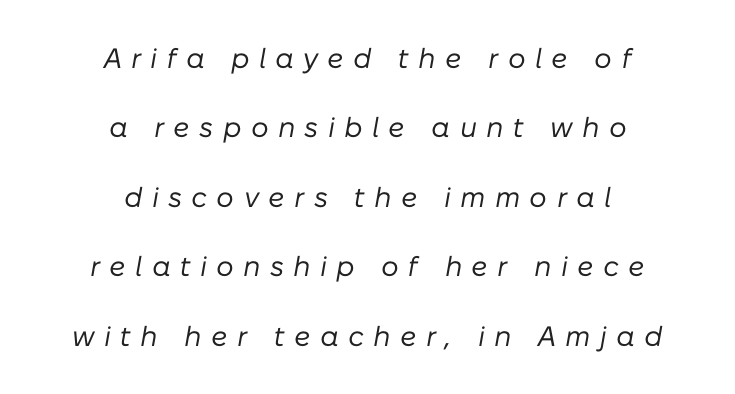
{"italic": "yes", "lean": "right", "slant_degrees": 10, "bold": "no", "weight": "regular", "width": "normal", "stroke_contrast": "low", "x_height": "medium", "monospaced": "no", "underline": "no", "align": "center", "line_spacing": "loose", "line_spacing_ratio": 2.48, "letter_spacing": "wide", "letter_spacing_em": 0.33, "glyph_px": 28}
